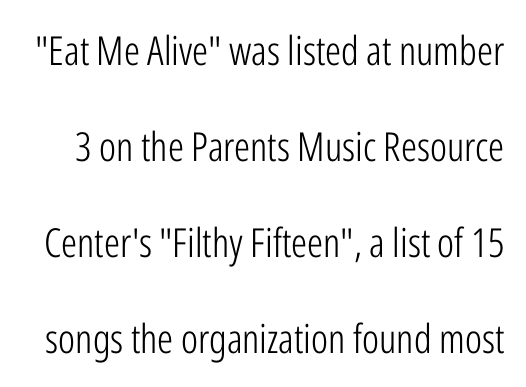
Is there any slant? The stems are plumb. Note the varied advance widths — an 'i' is clearly narrower than an 'm'. Baseline-to-baseline distance is far greater than the letter height. No word sits above an underline. This is sans-serif lettering, the kind often seen on screens and signage. A quiet, ordinary-to-light weight characterises the typeface.
